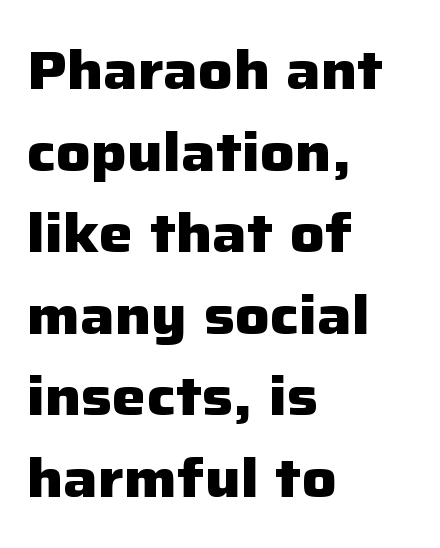
The image shows 54 px heavy sans-serif type, upright; set left-aligned, normal line spacing (1.51x), normal letter spacing, not underlined; low stroke contrast and a medium x-height.
